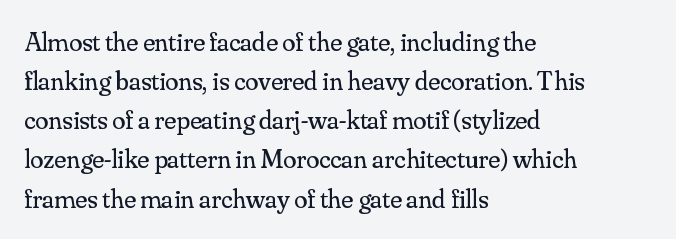
The image shows 27 px text type, upright; set left-aligned, normal line spacing (1.45x), normal letter spacing, not underlined.
